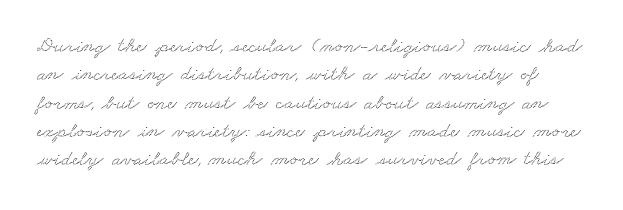
Q: Is the text underlined? A: No.
Q: Is the spacing between letters normal or unusually wide? A: Normal.
Q: Is the spacing between lines tight, normal or loose? A: Normal.
